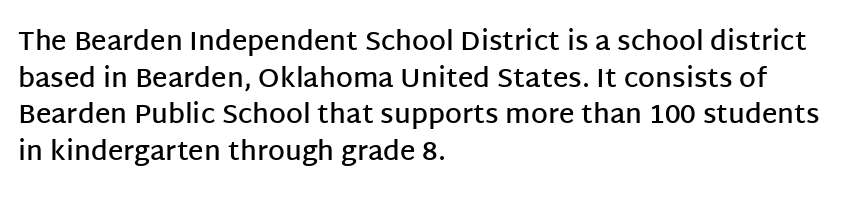
The image shows 27 px text type, upright; set left-aligned, normal line spacing (1.36x), normal letter spacing, not underlined.
